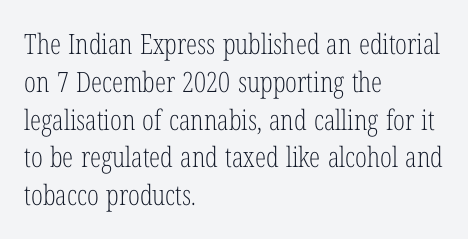
{"serif": "yes", "italic": "no", "bold": "no", "weight": "light", "width": "condensed", "stroke_contrast": "low", "x_height": "medium", "monospaced": "no", "underline": "no", "align": "left", "line_spacing": "normal", "line_spacing_ratio": 1.35, "letter_spacing": "normal", "letter_spacing_em": 0.0, "glyph_px": 28}
